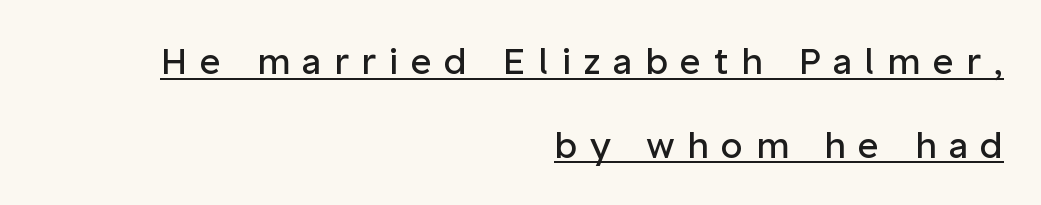
The image shows 36 px regular-weight sans-serif type, upright; set right-aligned, loose line spacing (2.32x), unusually wide letter spacing (+0.35 em), underlined; low stroke contrast and a medium x-height.
